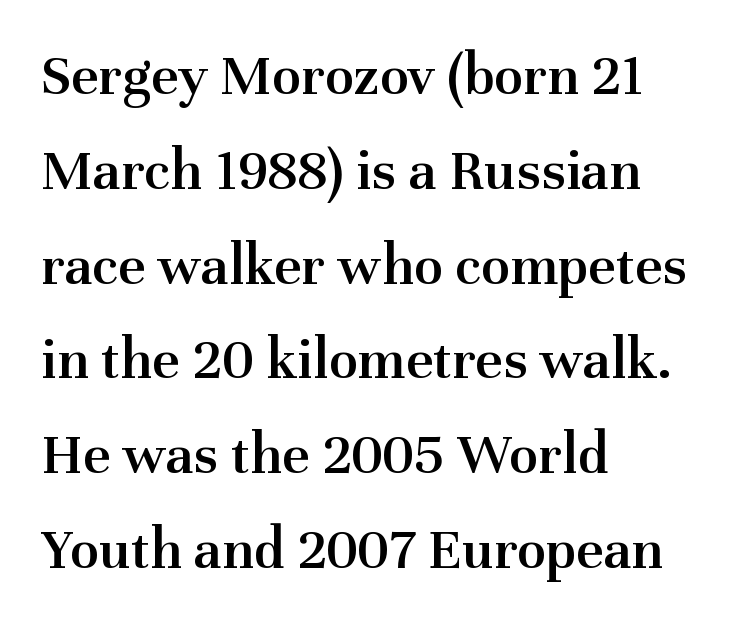
{"serif": "yes", "italic": "no", "bold": "semi", "weight": "semibold", "width": "normal", "stroke_contrast": "medium", "x_height": "medium", "monospaced": "no", "underline": "no", "align": "left", "line_spacing": "normal", "line_spacing_ratio": 1.58, "letter_spacing": "normal", "letter_spacing_em": 0.0, "glyph_px": 60}
